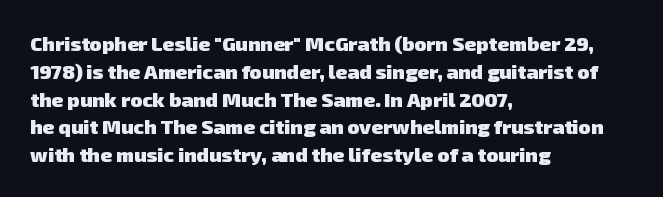
Q: Is the text bold? A: Yes.
Q: Is the text underlined? A: No.
Q: How is the paragraph aligned? A: Left-aligned.
Q: Is the spacing between letters normal or unusually wide? A: Normal.
Q: Is the spacing between lines tight, normal or loose? A: Normal.
